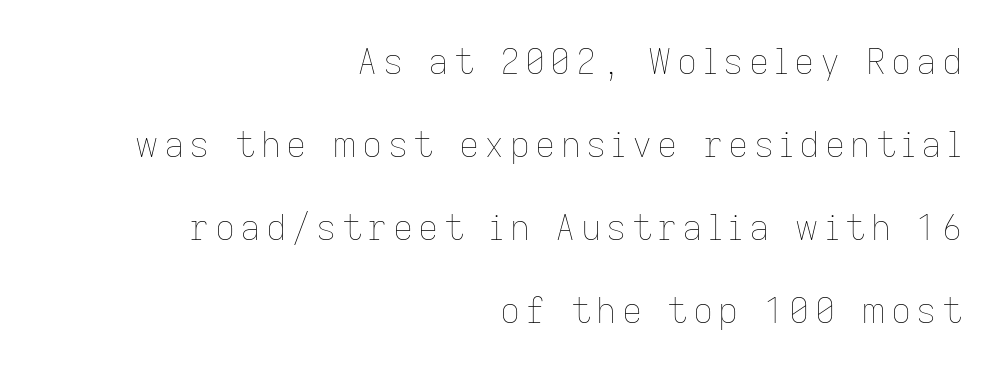
{"italic": "no", "bold": "no", "weight": "thin", "width": "normal", "stroke_contrast": "low", "x_height": "medium", "monospaced": "no", "underline": "no", "align": "right", "line_spacing": "loose", "line_spacing_ratio": 2.37, "glyph_px": 35}
